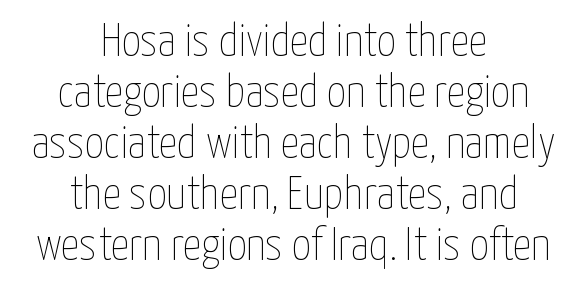
The image shows 46 px thin, condensed type, upright; set centered, tight line spacing (1.11x), normal letter spacing, not underlined; low stroke contrast and a medium x-height.
